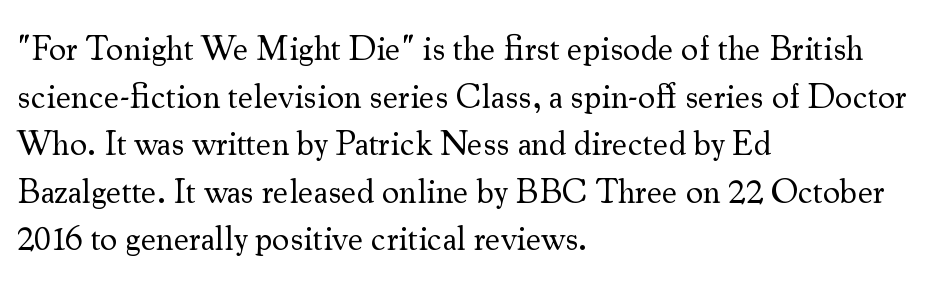
{"serif": "yes", "italic": "no", "bold": "no", "weight": "regular", "width": "normal", "stroke_contrast": "medium", "x_height": "small", "monospaced": "no", "underline": "no", "align": "left", "line_spacing": "normal", "line_spacing_ratio": 1.4, "letter_spacing": "normal", "letter_spacing_em": 0.0, "glyph_px": 34}
